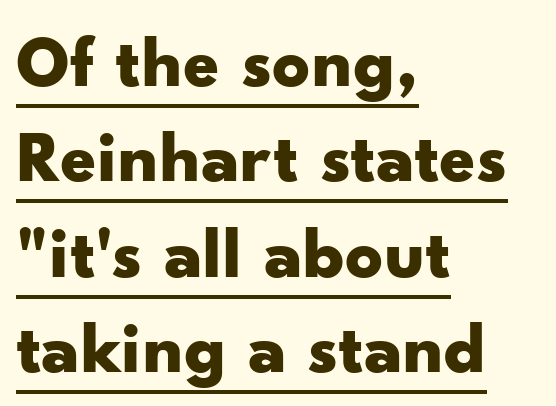
Q: Is the text bold? A: Yes.
Q: Is the text italic (slanted)? A: No, it is upright.
Q: Is the typeface a serif or a sans-serif typeface? A: Sans-serif.
Q: Is the text underlined? A: Yes.
Q: How is the paragraph aligned? A: Left-aligned.
Q: Is the spacing between letters normal or unusually wide? A: Normal.
Q: Is the spacing between lines tight, normal or loose? A: Normal.
Q: Width (condensed, normal, or wide)? A: Wide.
Q: Stroke contrast? A: Low.
Q: x-height? A: Small.
Q: Monospaced? A: No.
